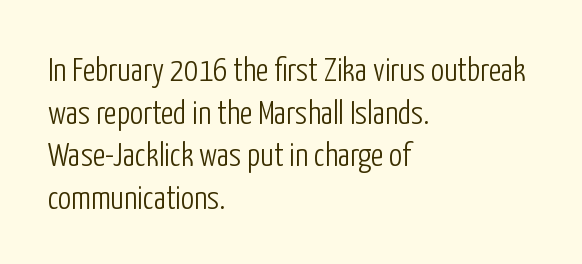
{"serif": "no", "italic": "no", "bold": "no", "weight": "light", "width": "condensed", "stroke_contrast": "low", "x_height": "medium", "monospaced": "no", "underline": "no", "align": "left", "line_spacing": "normal", "line_spacing_ratio": 1.29, "letter_spacing": "normal", "letter_spacing_em": 0.0, "glyph_px": 33}
